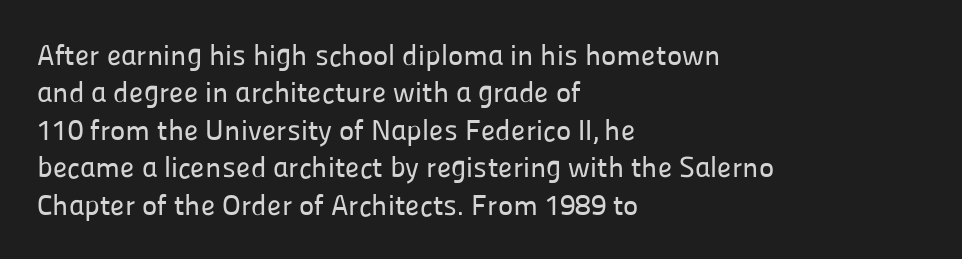
The image shows 29 px sans-serif type, upright; set left-aligned, normal line spacing (1.29x), normal letter spacing, not underlined; low stroke contrast and a medium x-height.
